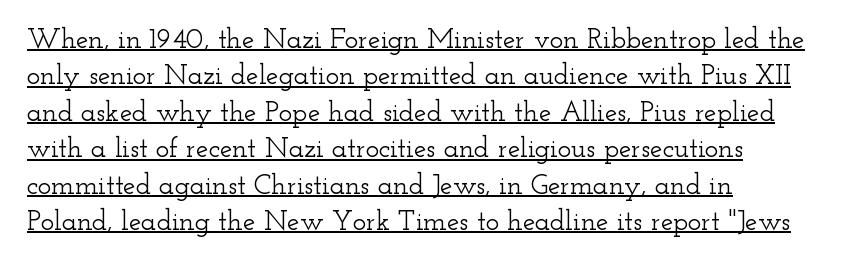
Q: Is the text italic (slanted)? A: No, it is upright.
Q: Is the typeface a serif or a sans-serif typeface? A: Serif.
Q: Is the text underlined? A: Yes.
Q: How is the paragraph aligned? A: Left-aligned.
Q: Is the spacing between letters normal or unusually wide? A: Normal.
Q: Is the spacing between lines tight, normal or loose? A: Normal.
Q: Width (condensed, normal, or wide)? A: Wide.
Q: Stroke contrast? A: Low.
Q: x-height? A: Small.
Q: Monospaced? A: No.
